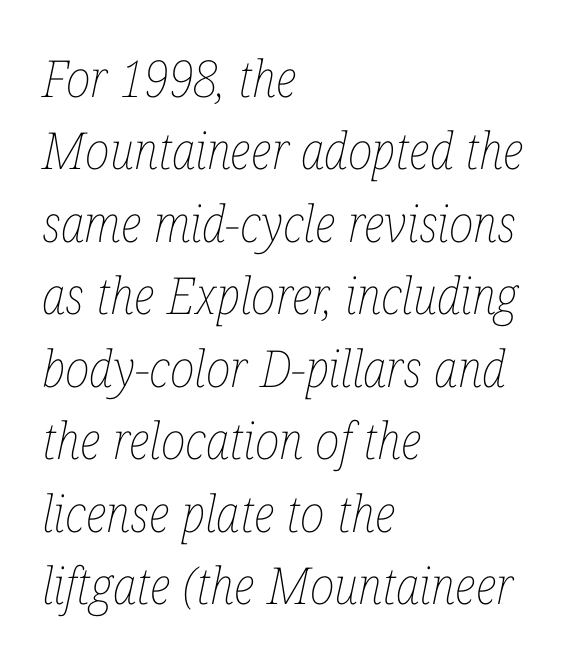
The image shows 51 px thin, condensed type, italic (leaning right); set left-aligned, normal line spacing (1.42x), normal letter spacing, not underlined; low stroke contrast and a medium x-height.
